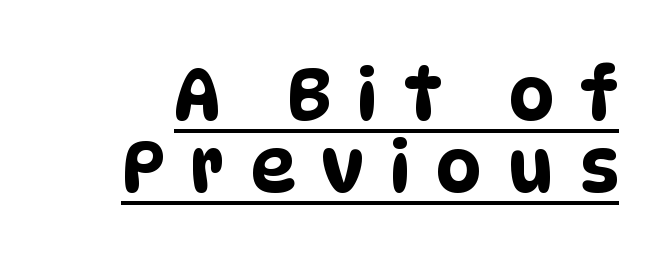
Q: Is the typeface a serif or a sans-serif typeface? A: Sans-serif.
Q: Is the text underlined? A: Yes.
Q: Is the spacing between letters normal or unusually wide? A: Unusually wide.
Q: Is the spacing between lines tight, normal or loose? A: Tight.
Q: Width (condensed, normal, or wide)? A: Condensed.
Q: Stroke contrast? A: Low.
Q: x-height? A: Large.
Q: Monospaced? A: No.
